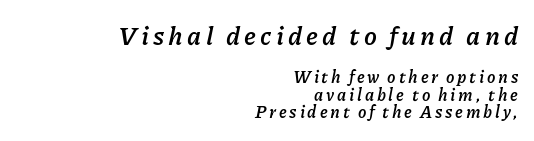
Q: Is the text bold? A: Yes.
Q: Is the text italic (slanted)? A: Yes, it leans right by about 11 degrees.
Q: Is the text underlined? A: No.
Q: How is the paragraph aligned? A: Right-aligned.
Q: Is the spacing between lines tight, normal or loose? A: Tight.
Q: Which block of text is set in a larger size, the first (top) or the second (bottom)? A: The first (top) one.
